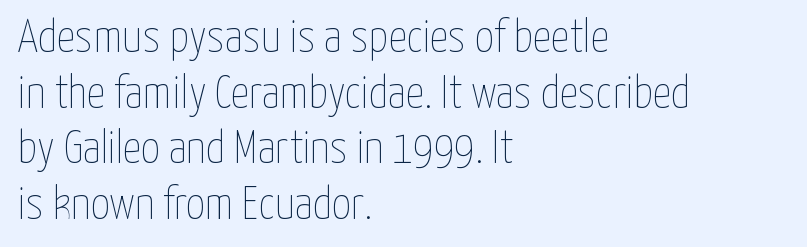
Q: Is the text bold? A: No.
Q: Is the text italic (slanted)? A: No, it is upright.
Q: Is the text underlined? A: No.
Q: How is the paragraph aligned? A: Left-aligned.
Q: Is the spacing between letters normal or unusually wide? A: Normal.
Q: Width (condensed, normal, or wide)? A: Condensed.
Q: Stroke contrast? A: Low.
Q: x-height? A: Medium.
Q: Monospaced? A: No.
